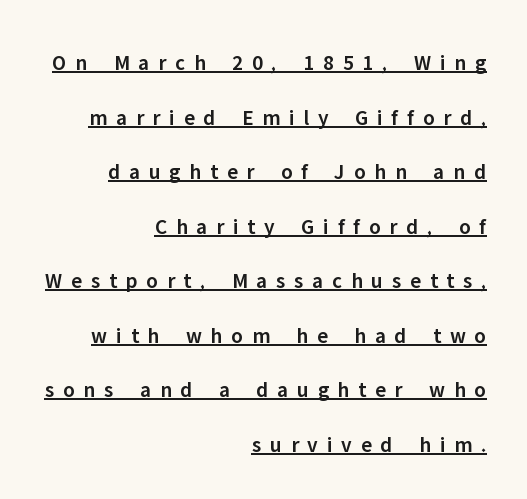
Q: Is the text bold? A: Semi-bold.
Q: Is the text italic (slanted)? A: No, it is upright.
Q: Is the text underlined? A: Yes.
Q: How is the paragraph aligned? A: Right-aligned.
Q: Is the spacing between letters normal or unusually wide? A: Unusually wide.
Q: Is the spacing between lines tight, normal or loose? A: Loose.
